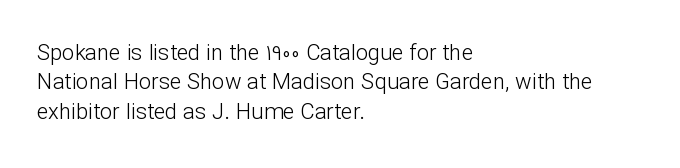
Q: Is the text bold? A: No.
Q: Is the text italic (slanted)? A: No, it is upright.
Q: Is the text underlined? A: No.
Q: How is the paragraph aligned? A: Left-aligned.
Q: Is the spacing between letters normal or unusually wide? A: Normal.
Q: Is the spacing between lines tight, normal or loose? A: Normal.
